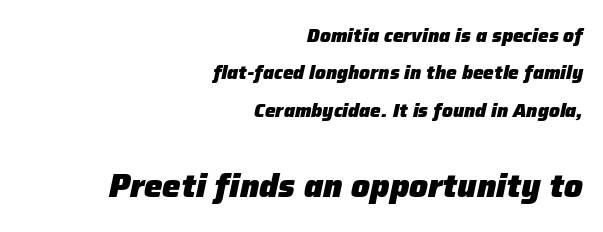
The image shows 33 px heavy type, italic (leaning right); set right-aligned, loose line spacing (1.97x), normal letter spacing, not underlined; the second (bottom) block is 1.74x larger; low stroke contrast and a medium x-height.
